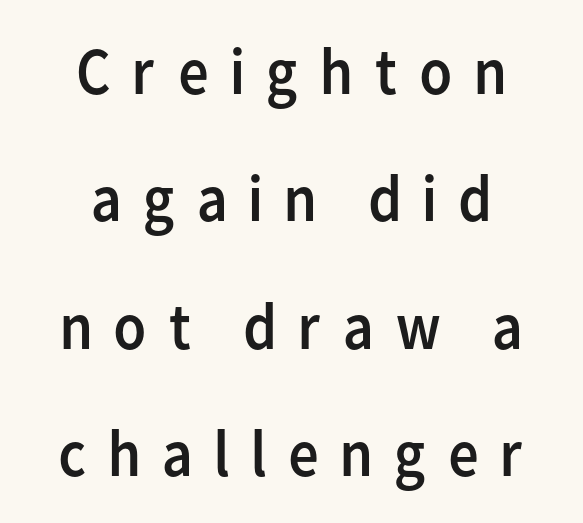
The image shows 67 px regular-weight sans-serif type, upright; set centered, loose line spacing (1.9x), unusually wide letter spacing (+0.28 em), not underlined; low stroke contrast and a medium x-height.
